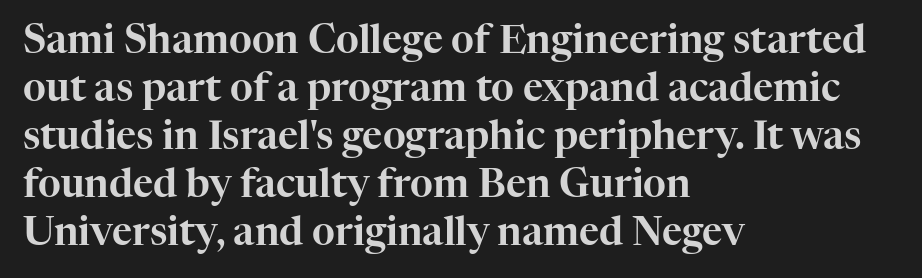
Q: Is the text italic (slanted)? A: No, it is upright.
Q: Is the typeface a serif or a sans-serif typeface? A: Serif.
Q: Is the text underlined? A: No.
Q: How is the paragraph aligned? A: Left-aligned.
Q: Is the spacing between letters normal or unusually wide? A: Normal.
Q: Width (condensed, normal, or wide)? A: Normal.
Q: Stroke contrast? A: High.
Q: x-height? A: Medium.
Q: Monospaced? A: No.
